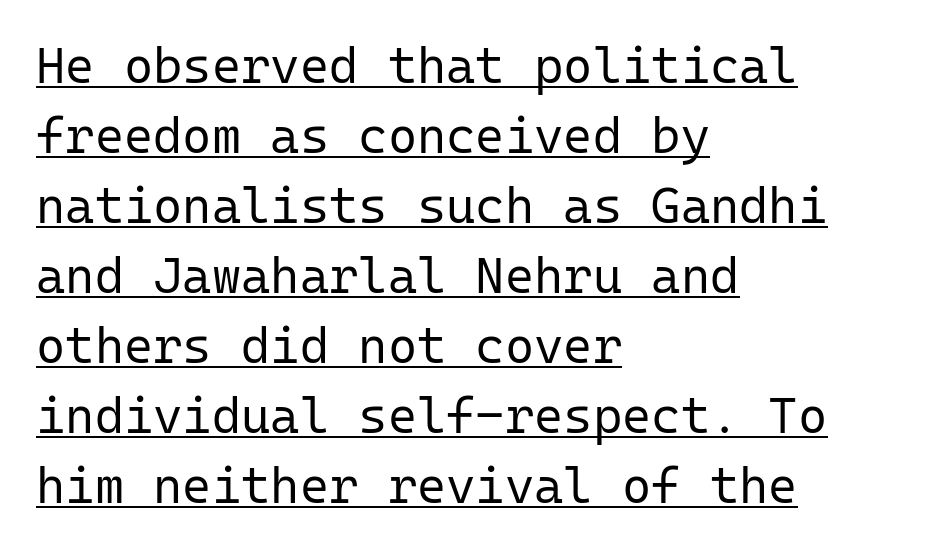
{"serif": "no", "italic": "no", "bold": "no", "weight": "regular", "width": "normal", "stroke_contrast": "low", "x_height": "medium", "monospaced": "yes", "underline": "yes", "align": "left", "line_spacing": "normal", "line_spacing_ratio": 1.4, "letter_spacing": "normal", "letter_spacing_em": 0.0, "glyph_px": 50}
